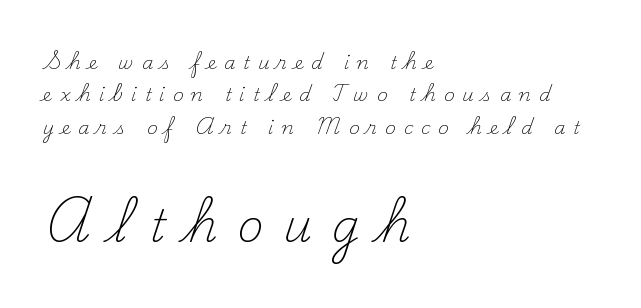
The image shows 45 px light type; set left-aligned, line spacing 1.8x, unusually wide letter spacing (+0.44 em), not underlined; the second (bottom) block is 2.5x larger; medium stroke contrast and a small x-height.
